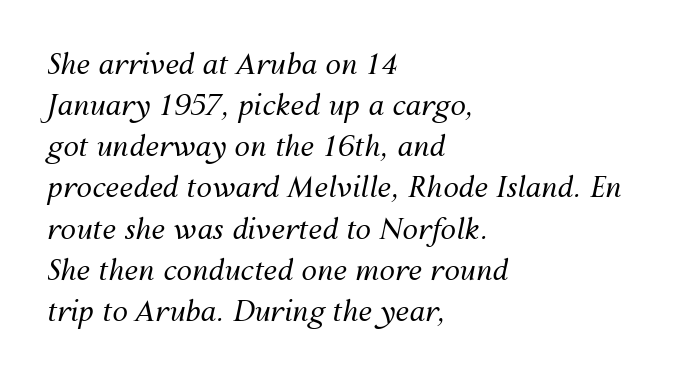
Q: Is the text bold? A: No.
Q: Is the text italic (slanted)? A: Yes, it leans right by about 12 degrees.
Q: Is the text underlined? A: No.
Q: How is the paragraph aligned? A: Left-aligned.
Q: Is the spacing between letters normal or unusually wide? A: Normal.
Q: Is the spacing between lines tight, normal or loose? A: Normal.
Q: Width (condensed, normal, or wide)? A: Normal.
Q: Stroke contrast? A: Medium.
Q: x-height? A: Medium.
Q: Monospaced? A: No.
